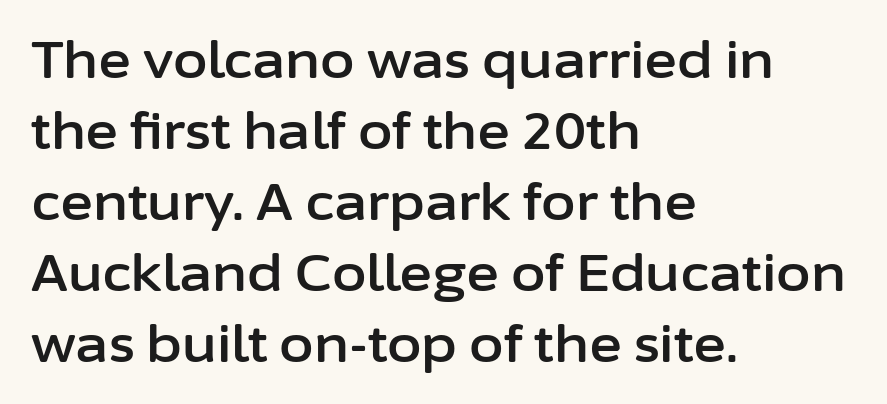
{"serif": "no", "italic": "no", "width": "normal", "stroke_contrast": "low", "x_height": "medium", "monospaced": "no", "underline": "no", "align": "left", "line_spacing": "normal", "line_spacing_ratio": 1.42, "letter_spacing": "normal", "letter_spacing_em": 0.0, "glyph_px": 50}
